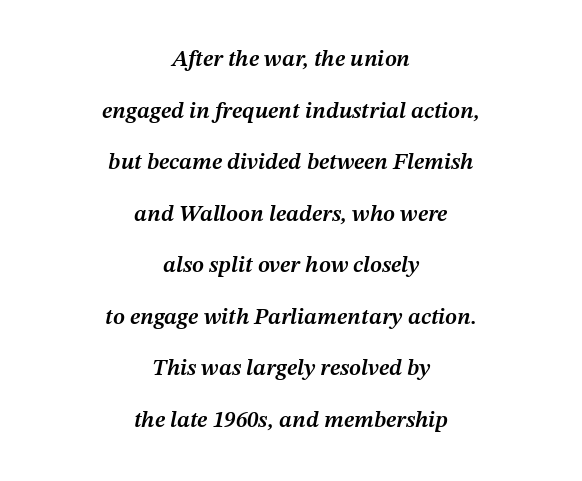
The image shows 23 px text type, italic (leaning right); set centered, loose line spacing (2.24x), normal letter spacing, not underlined.
